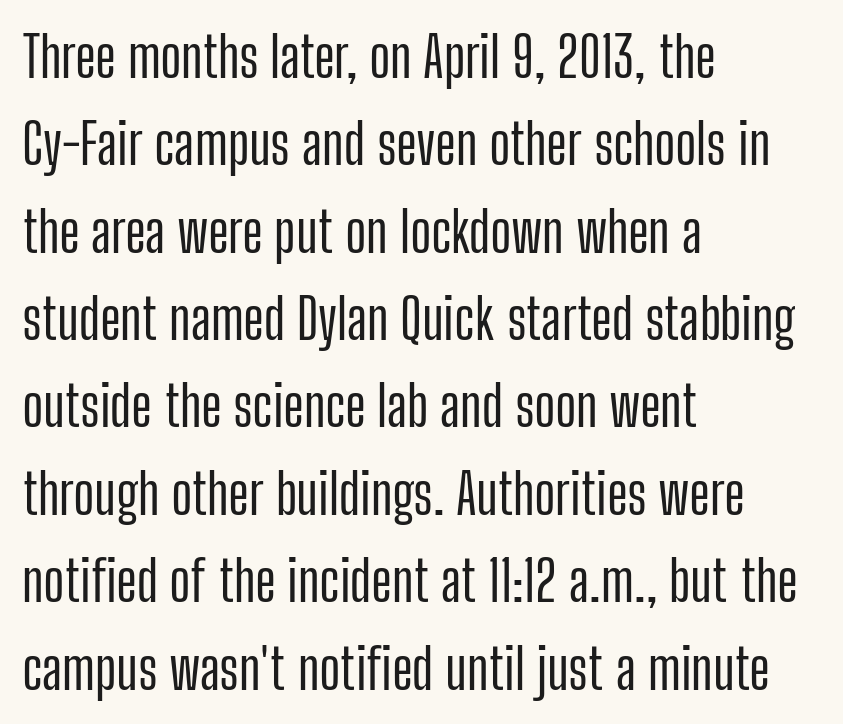
The passage shown stacks its lines at a standard gap. This rendering employs a face without finishing strokes, i.e., a sans-serif. Words appear dense and cohesive because spacing is normal. The passage is arranged the way most books set body copy — flush left.
